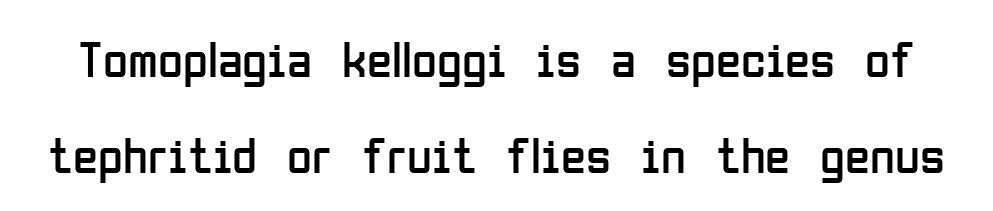
Q: Is the text bold? A: No.
Q: Is the text italic (slanted)? A: No, it is upright.
Q: Is the typeface a serif or a sans-serif typeface? A: Sans-serif.
Q: Is the text underlined? A: No.
Q: Is the spacing between letters normal or unusually wide? A: Normal.
Q: Width (condensed, normal, or wide)? A: Condensed.
Q: Stroke contrast? A: Low.
Q: x-height? A: Medium.
Q: Monospaced? A: No.
